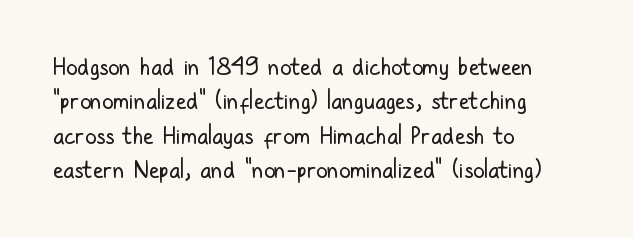
The vertical gap from one line to the next is medium. These lines were composed using upright roman letters. Horizontal alignment here is leftward, the default for most running prose. The gaps between neighbouring characters are ordinary and unremarkable. Weight: regular or lighter.
